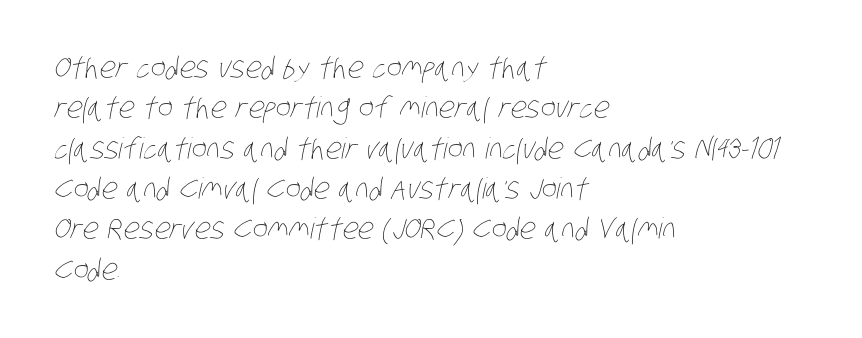
The image shows 29 px thin, condensed type; set left-aligned, normal line spacing (1.39x), normal letter spacing, not underlined; low stroke contrast and a large x-height.
